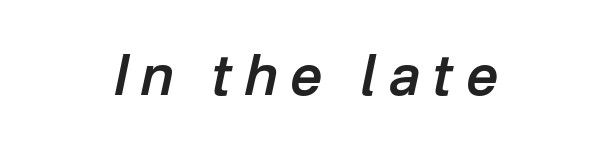
Q: Is the text bold? A: Semi-bold.
Q: Is the text italic (slanted)? A: Yes, it leans right by about 12 degrees.
Q: Is the text underlined? A: No.
Q: Is the spacing between letters normal or unusually wide? A: Unusually wide.
Q: Width (condensed, normal, or wide)? A: Normal.
Q: Stroke contrast? A: Low.
Q: x-height? A: Medium.
Q: Monospaced? A: No.
